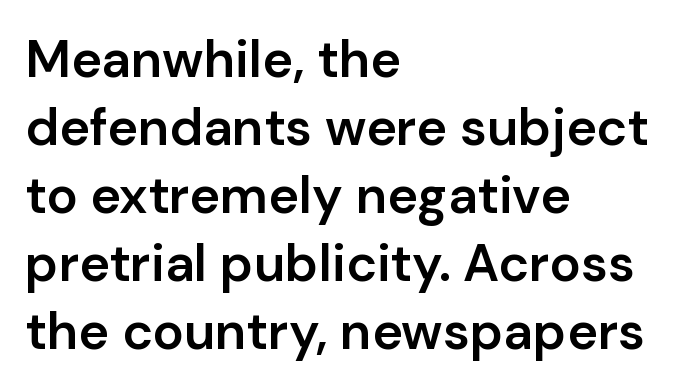
Q: Is the text bold? A: Semi-bold.
Q: Is the text italic (slanted)? A: No, it is upright.
Q: Is the typeface a serif or a sans-serif typeface? A: Sans-serif.
Q: Is the text underlined? A: No.
Q: How is the paragraph aligned? A: Left-aligned.
Q: Is the spacing between letters normal or unusually wide? A: Normal.
Q: Is the spacing between lines tight, normal or loose? A: Normal.
Q: Width (condensed, normal, or wide)? A: Normal.
Q: Stroke contrast? A: Low.
Q: x-height? A: Medium.
Q: Monospaced? A: No.
